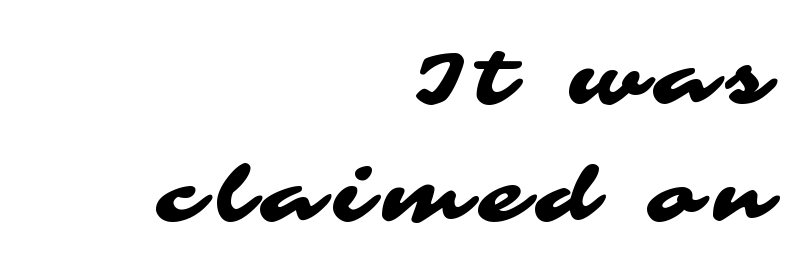
Q: Is the typeface a serif or a sans-serif typeface? A: Sans-serif.
Q: Is the text underlined? A: No.
Q: How is the paragraph aligned? A: Right-aligned.
Q: Is the spacing between lines tight, normal or loose? A: Normal.
Q: Width (condensed, normal, or wide)? A: Wide.
Q: Stroke contrast? A: Medium.
Q: x-height? A: Medium.
Q: Monospaced? A: No.
